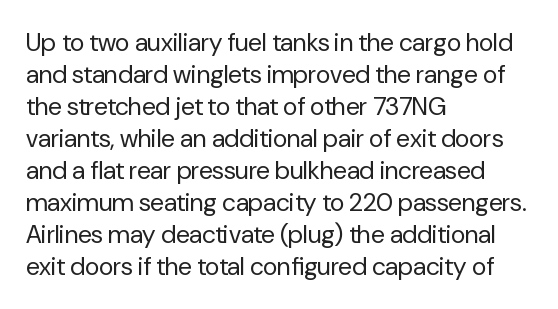
{"italic": "no", "bold": "no", "underline": "no", "align": "left", "line_spacing": "normal", "line_spacing_ratio": 1.28, "letter_spacing": "normal", "letter_spacing_em": 0.0, "glyph_px": 25}
